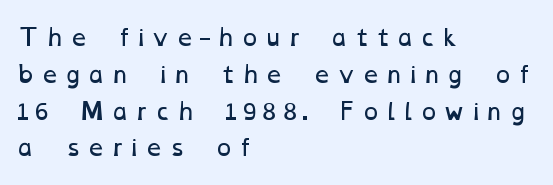
{"bold": "no", "underline": "no", "align": "left", "line_spacing": "normal", "line_spacing_ratio": 1.6, "letter_spacing": "wide", "letter_spacing_em": 0.2, "glyph_px": 23}
